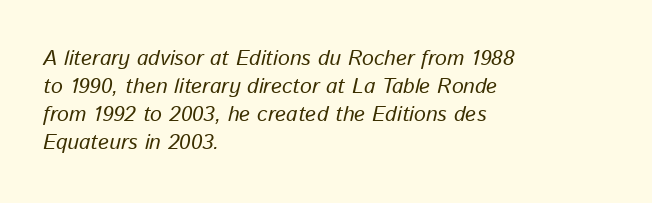
Standard letterfit; no display-style spreading of the glyphs. Characters are canted at an angle relative to the baseline's perpendicular. The vertical gap from one line to the next is medium. Underlining? Definitely not there. The text block is weighted toward the left margin, trailing off unevenly rightward.
